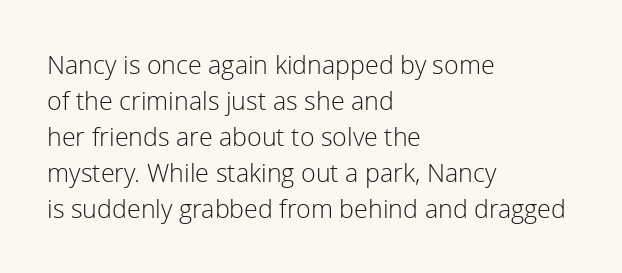
{"italic": "no", "bold": "no", "underline": "no", "align": "left", "line_spacing": "normal", "line_spacing_ratio": 1.44, "letter_spacing": "normal", "letter_spacing_em": 0.0, "glyph_px": 25}
